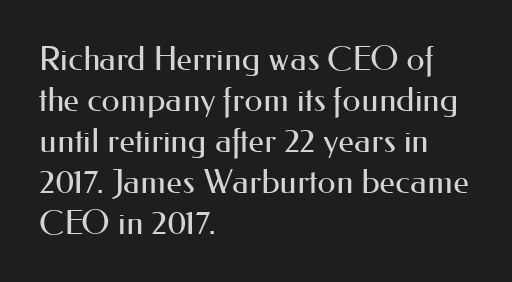
Nothing sits at the stroke ends, so this counts as sans-serif. It's the straight-up-and-down kind of type. The setting favours the left margin, as ordinary paragraphs usually do. The line texture is even and compact thanks to regular tracking. The zone under the glyphs is completely vacant. The passage shown is typed in a proportional face where columns would drift.
